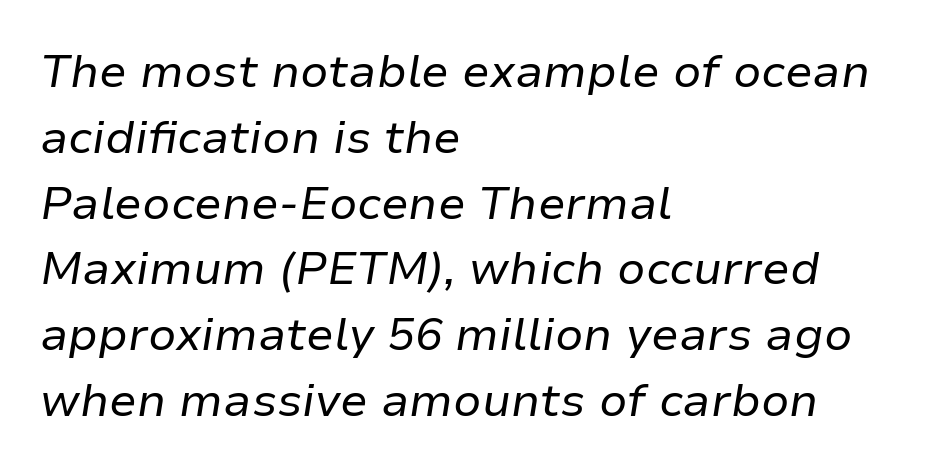
The image shows 46 px regular-weight type, italic (leaning right); set left-aligned, normal line spacing (1.43x), normal letter spacing, not underlined; low stroke contrast and a medium x-height.
